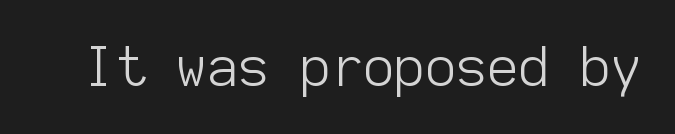
Are there feet on the stems? There aren't — it's a sans. Stroke mass is kept to a normal reading level or below. The face used here is monospaced, like something from a code editor. These lines keep a tight, regular rhythm from letter to letter. Each row of text sits above clean, open space.
